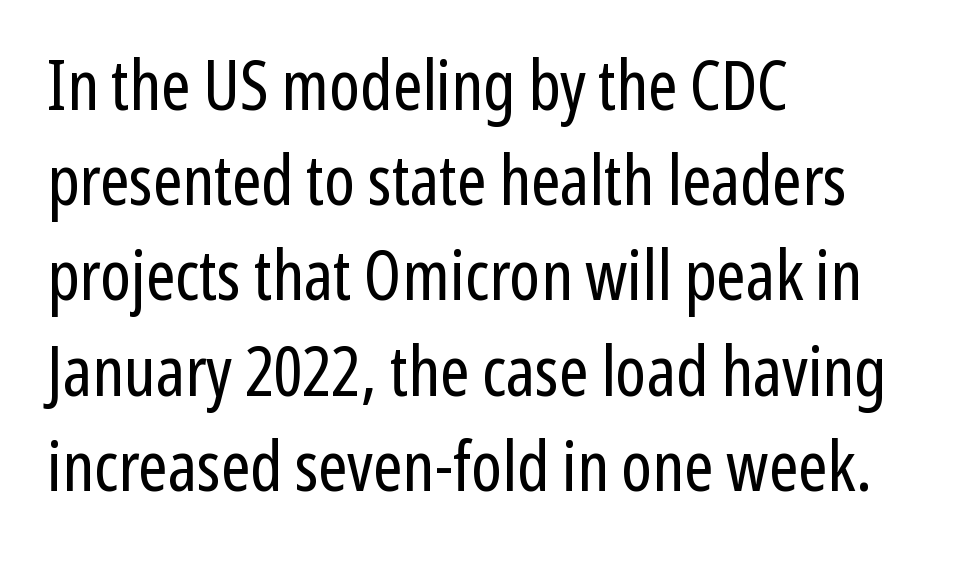
Q: Is the text bold? A: No.
Q: Is the text italic (slanted)? A: No, it is upright.
Q: Is the typeface a serif or a sans-serif typeface? A: Sans-serif.
Q: Is the text underlined? A: No.
Q: How is the paragraph aligned? A: Left-aligned.
Q: Is the spacing between letters normal or unusually wide? A: Normal.
Q: Is the spacing between lines tight, normal or loose? A: Normal.
Q: Width (condensed, normal, or wide)? A: Condensed.
Q: Stroke contrast? A: Low.
Q: x-height? A: Medium.
Q: Monospaced? A: No.
